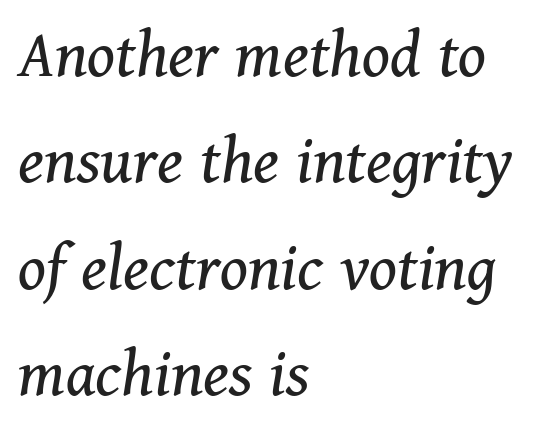
The image shows 70 px regular-weight serif type, italic (leaning right); set left-aligned, normal line spacing (1.52x), normal letter spacing, not underlined; medium stroke contrast and a medium x-height.
